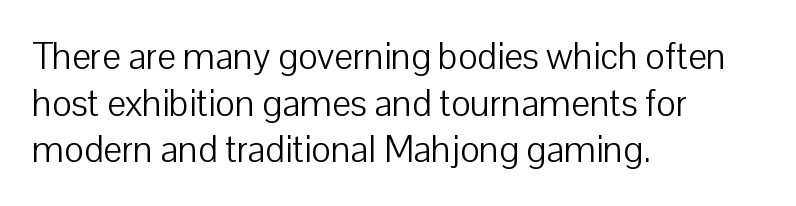
{"serif": "no", "italic": "no", "bold": "no", "weight": "light", "width": "normal", "stroke_contrast": "low", "x_height": "medium", "monospaced": "no", "underline": "no", "align": "left", "line_spacing": "normal", "line_spacing_ratio": 1.26, "letter_spacing": "normal", "letter_spacing_em": 0.0, "glyph_px": 37}
